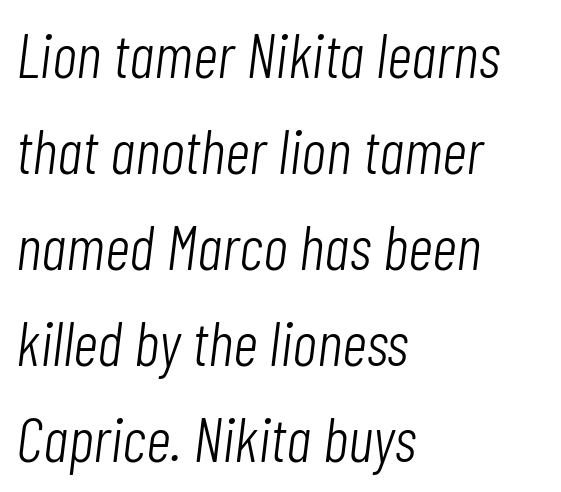
The image shows 62 px light, condensed type, italic (leaning right); set left-aligned, normal line spacing (1.55x), normal letter spacing, not underlined; low stroke contrast and a medium x-height.
